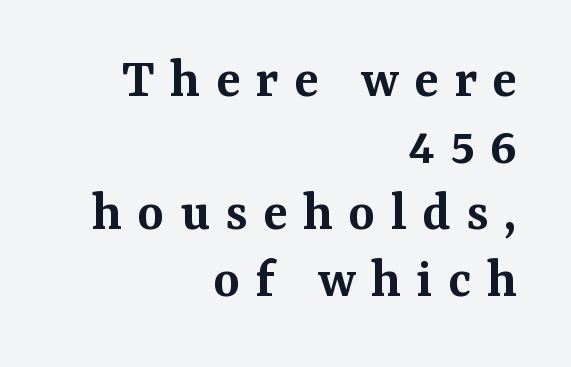
{"serif": "yes", "italic": "no", "bold": "semi", "weight": "semibold", "width": "normal", "stroke_contrast": "medium", "x_height": "medium", "monospaced": "no", "underline": "no", "align": "right", "line_spacing_ratio": 1.17, "letter_spacing": "wide", "letter_spacing_em": 0.27, "glyph_px": 57}
